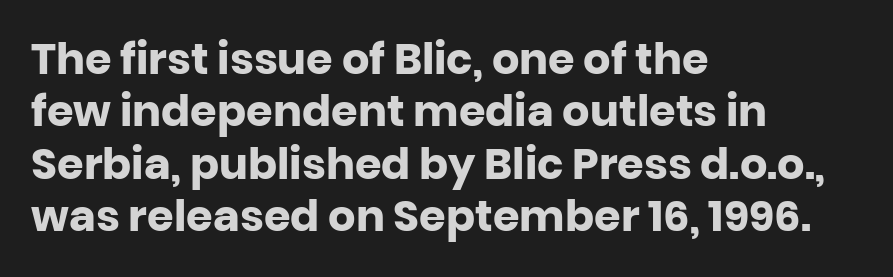
Q: Is the text bold? A: Yes.
Q: Is the text italic (slanted)? A: No, it is upright.
Q: Is the typeface a serif or a sans-serif typeface? A: Sans-serif.
Q: Is the text underlined? A: No.
Q: How is the paragraph aligned? A: Left-aligned.
Q: Is the spacing between letters normal or unusually wide? A: Normal.
Q: Width (condensed, normal, or wide)? A: Normal.
Q: Stroke contrast? A: Low.
Q: x-height? A: Large.
Q: Monospaced? A: No.
